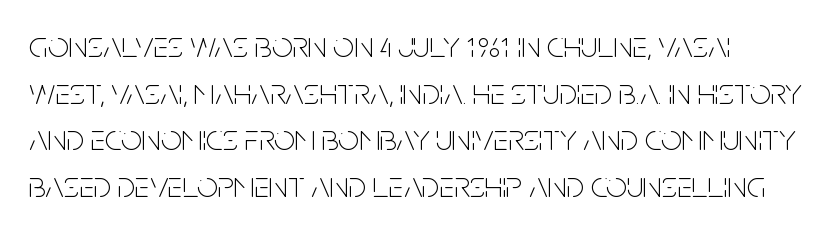
This is the regular roman posture of the typeface. Does the type have serifs? No, each stem ends abruptly. Any mark beneath the type? The region is blank. The passage shown stacks its lines at a standard gap.
